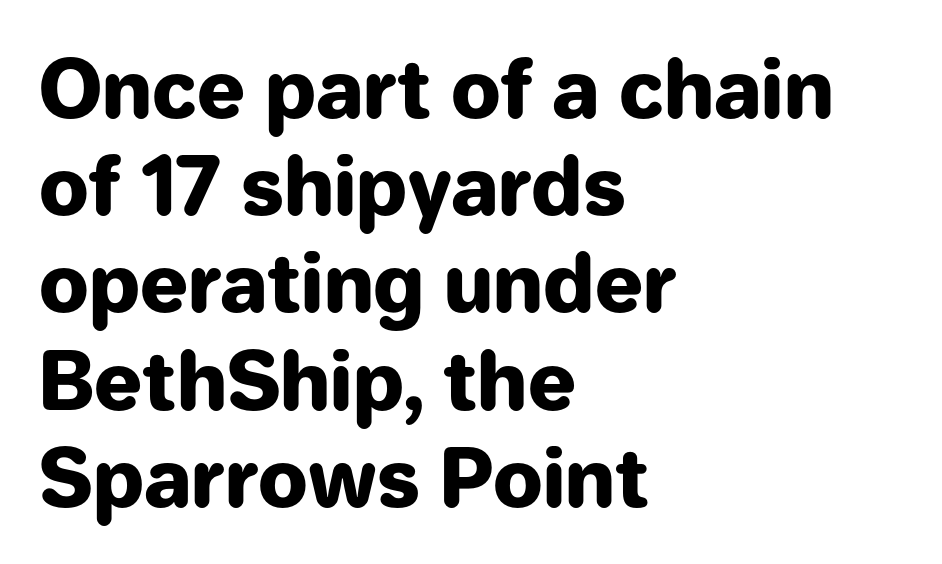
No extra tracking has been applied to these lines. Font category for this specimen: sans-serif. Characters remain perfectly vertical along every line. Note the varied advance widths — an 'i' is clearly narrower than an 'm'. A dark, heavy texture on the line: the type is bold. The strip under each line holds only bare page.
